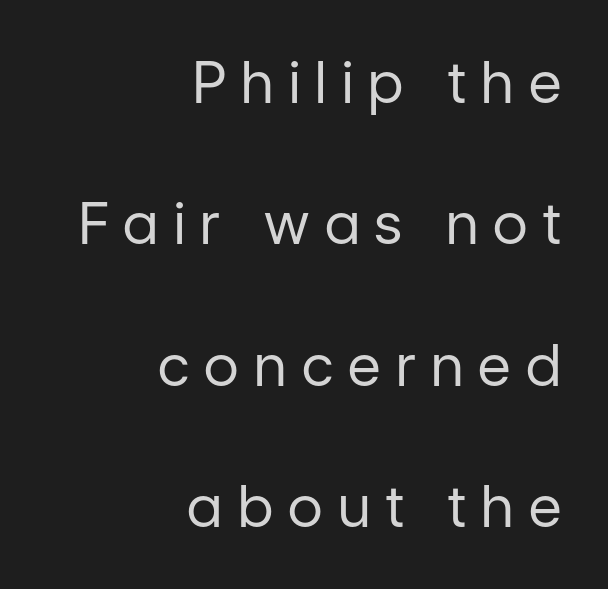
In terms of leading, this rendering errs on the spacious side. Any mark beneath the type? The region is blank. Stroke terminals: plain, sans-serif. What stands out about the letter spacing? Its width — letters are far apart.
